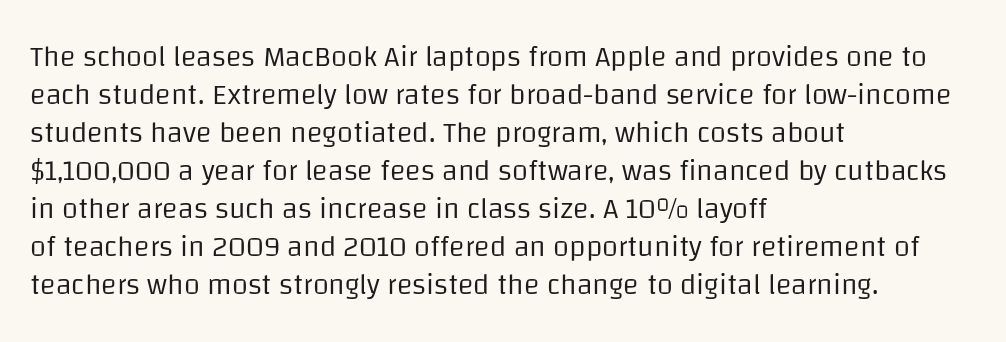
The gap between lines stays unmarked. This is roman type, the default non-slanted kind. Nobody touched the tracking dial on this one. You can tell from the bare stems that sans-serif type was used.
